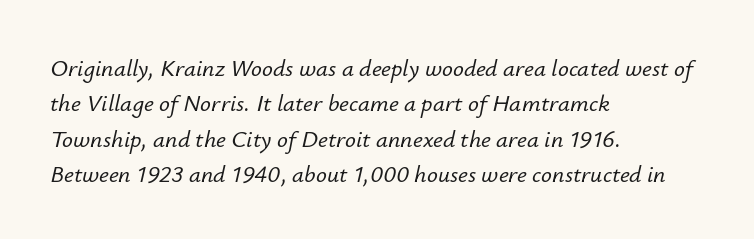
The image shows 24 px text type, italic (leaning right); set left-aligned, normal line spacing (1.47x), normal letter spacing, not underlined.
